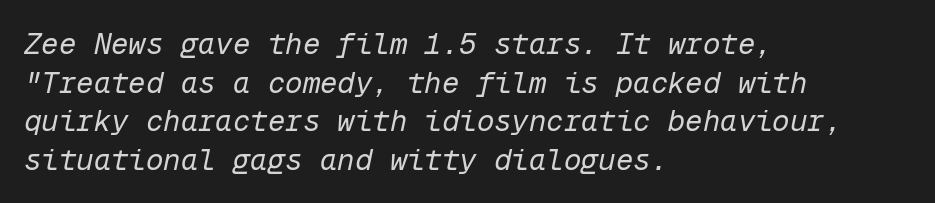
Vertical spacing — default. Layout note: lines flush left. Do the characters align in a grid? Yes, the font is monospaced. Letter spacing: default. Rendered with sloped, italic letterforms. Caption: face not bold, strokes unweighted.
